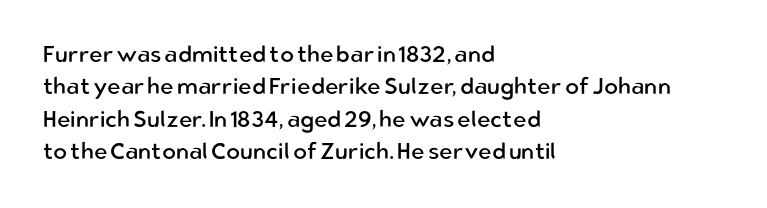
The tracking reads as untouched default to a designer's eye. Layout note: lines flush left. Students, observe: this is what conventionally led text looks like. Underline: absent.
